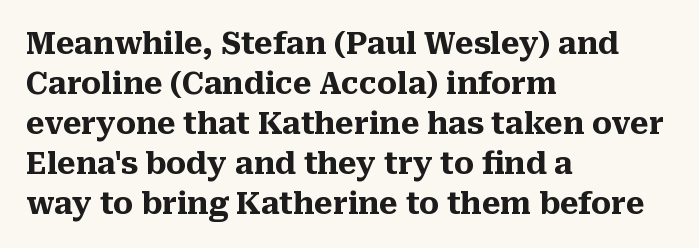
The image shows 30 px heavy serif type, upright; set left-aligned, normal line spacing (1.33x), normal letter spacing, not underlined; medium stroke contrast and a medium x-height.
